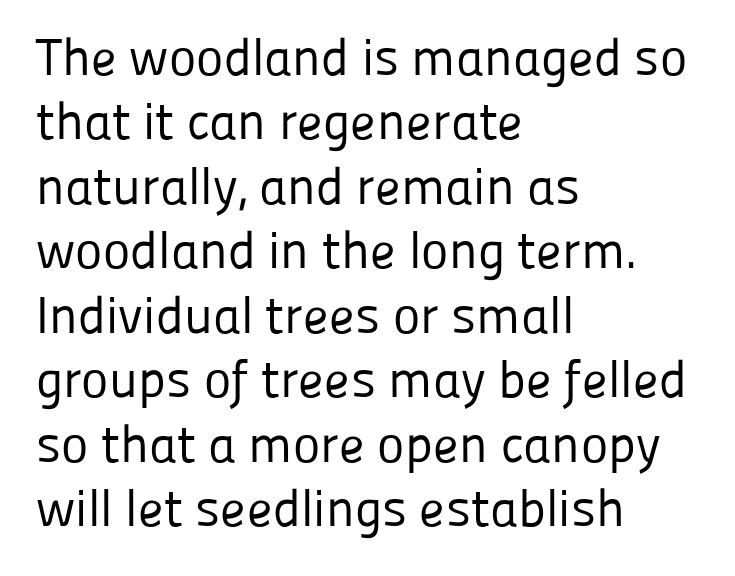
The letters advance in unequal steps, a hallmark of proportional type. Just letters on the line, the space beneath them empty. The text block is weighted toward the left margin, trailing off unevenly rightward. The axis of the letterforms is exactly vertical. The characters display no serif detailing; their extremities are plain. Honestly, the letter spacing is just normal — you wouldn't notice it.
